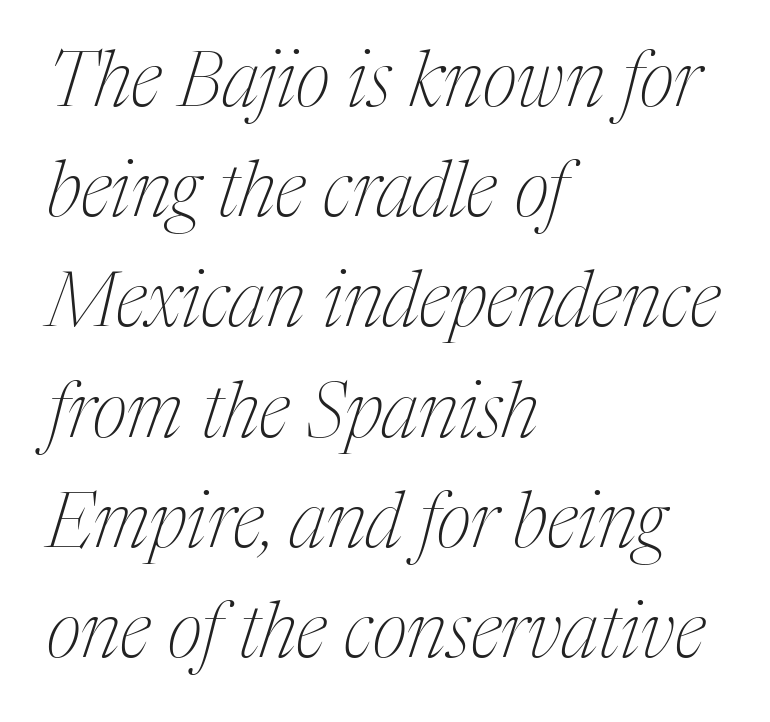
The image shows 76 px thin, condensed serif type, italic (leaning right); set left-aligned, normal line spacing (1.45x), normal letter spacing, not underlined; medium stroke contrast and a medium x-height.
